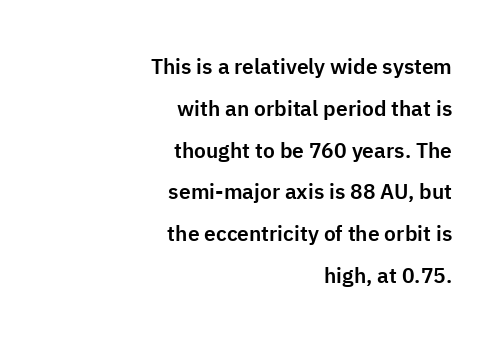
{"italic": "no", "underline": "no", "align": "right", "line_spacing": "loose", "line_spacing_ratio": 1.99, "letter_spacing": "normal", "letter_spacing_em": 0.0, "glyph_px": 21}
